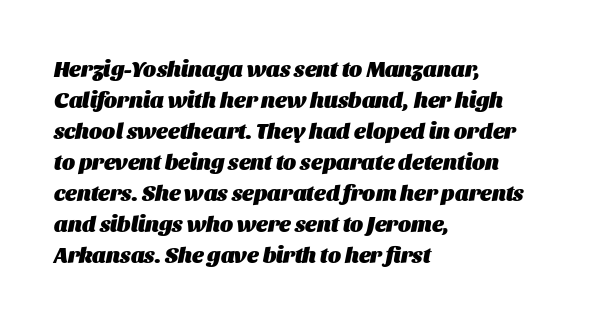
The glyphs are unaccompanied by any horizontal stroke below them. The compositor pushed each line to the left boundary. Strong, thick strokes mark this as bold type. Characters are canted at an angle relative to the baseline's perpendicular. Glyph-to-glyph distance matches everyday printed text.
